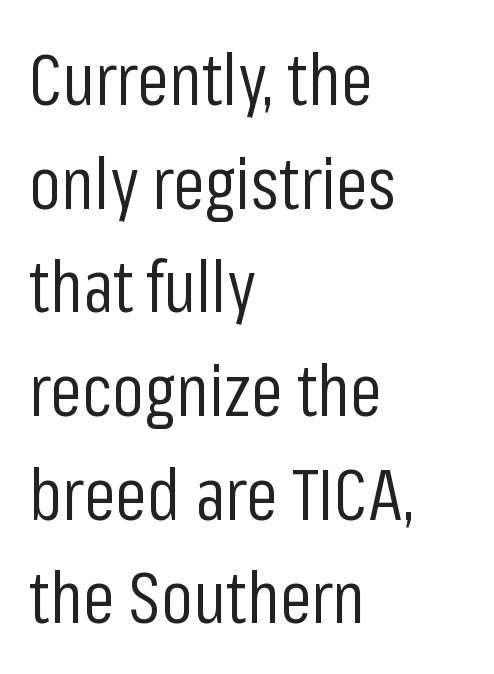
A typesetter would label this face a sans. The rag falls on the right side of this text block. If you drew a line through each stem, it would be perfectly vertical. The letters sit at their default tracking, neither squeezed nor spread. Anything drawn beneath the words? Only blank space.
